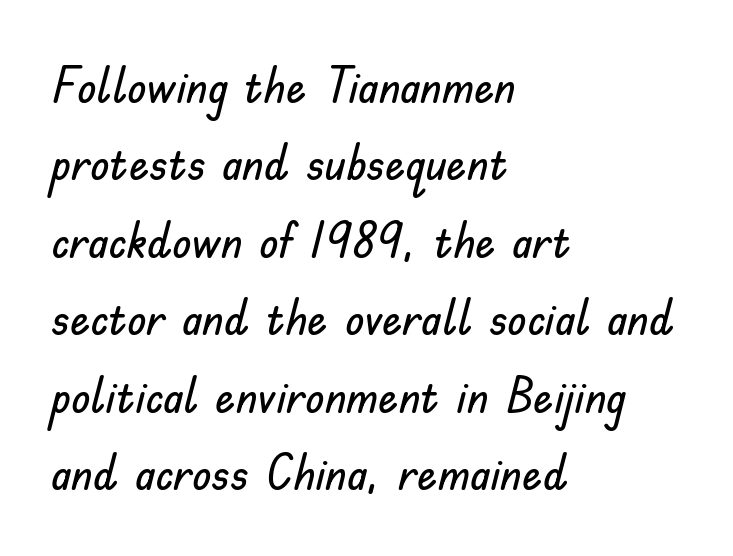
Q: Is the text italic (slanted)? A: Yes.
Q: Is the typeface a serif or a sans-serif typeface? A: Sans-serif.
Q: Is the text underlined? A: No.
Q: How is the paragraph aligned? A: Left-aligned.
Q: Is the spacing between letters normal or unusually wide? A: Normal.
Q: Is the spacing between lines tight, normal or loose? A: Normal.
Q: Width (condensed, normal, or wide)? A: Normal.
Q: Stroke contrast? A: Low.
Q: x-height? A: Small.
Q: Monospaced? A: No.
